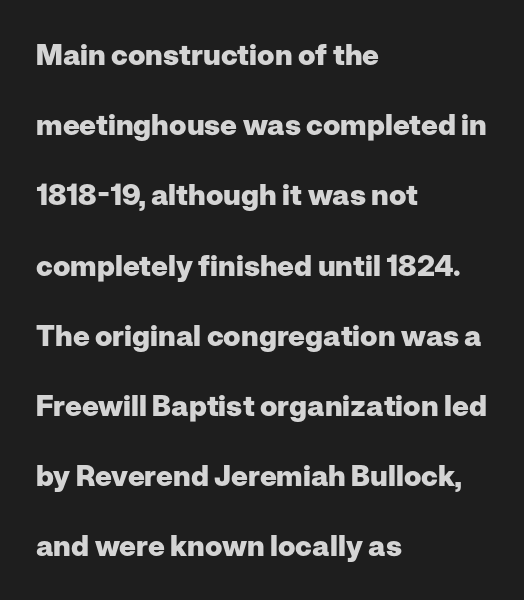
Type style note: lacks serifs. Unmarked baselines from the first word to the last. The type sits square on the baseline with zero lean. Horizontal bands of white between lines are thick stripes.
